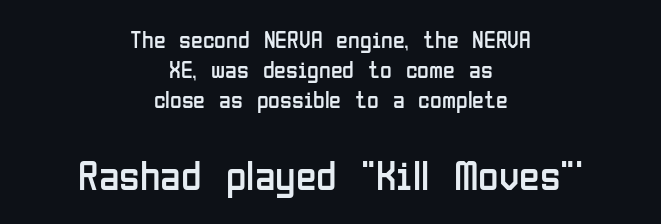
The image shows 42 px regular-weight, condensed sans-serif type, upright; set centered, normal line spacing (1.26x), normal letter spacing, not underlined; the second (bottom) block is 1.75x larger; low stroke contrast and a medium x-height.
